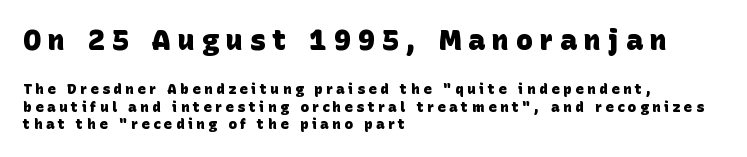
{"serif": "no", "bold": "yes", "weight": "heavy", "width": "normal", "stroke_contrast": "low", "x_height": "large", "monospaced": "no", "underline": "no", "align": "left", "line_spacing": "normal", "line_spacing_ratio": 1.25, "letter_spacing": "wide", "letter_spacing_em": 0.26, "larger_block": "first", "size_ratio": 2.0, "glyph_px": 28}
